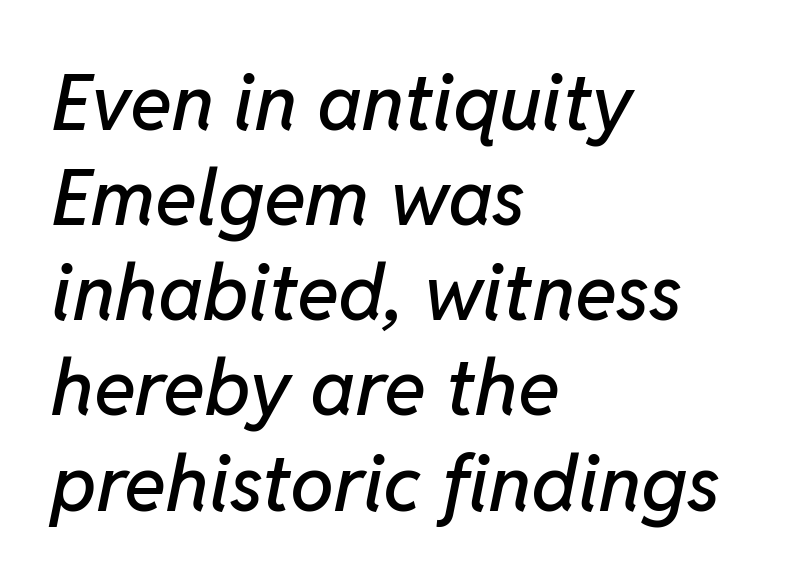
The specimen omits any rule beneath the text block's lines. The passage is arranged the way most books set body copy — flush left. Proportional: the letters do not fall into vertical columns. In terms of posture, this sample is oblique. Characters follow at the spacing the type designer built in.
